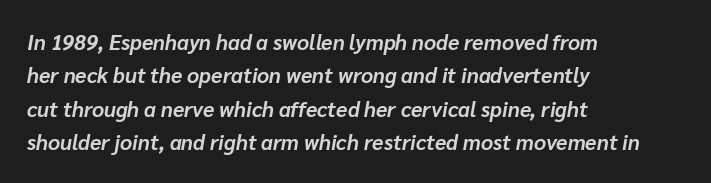
The image shows 21 px bold type, italic (leaning right); set left-aligned, normal line spacing (1.59x), normal letter spacing, not underlined.
